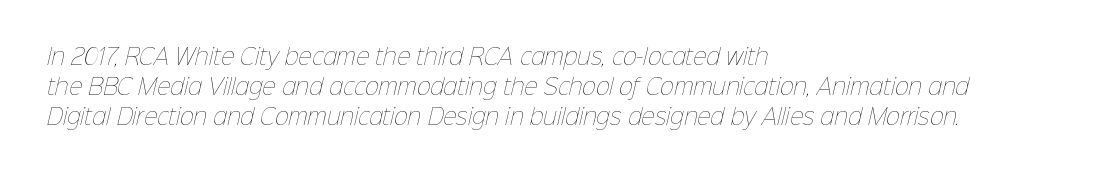
Quick note: interline space is typical. No heavy texture on the line: the type isn't bold. In CSS terms this would be text-align: left. The tracking reads as untouched default to a designer's eye. The string is rendered with underlining switched off.
